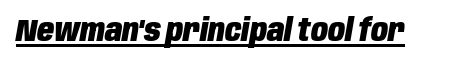
The glyphs are accompanied by a horizontal stroke just below them. On the weight axis this lands at bold, roughly 700. Spacing verdict: proportional, widths tailored to each character. Compared with typical body copy, the letter spacing here is the same. In terms of posture, this sample is oblique.
